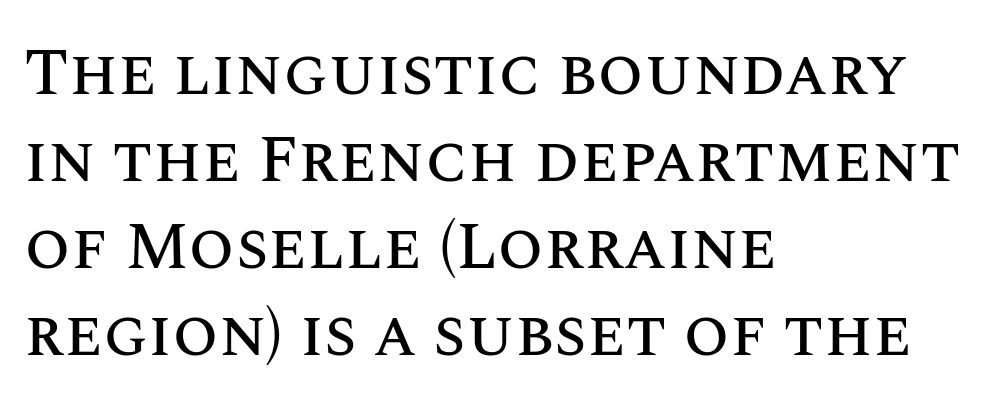
Q: Is the text italic (slanted)? A: No, it is upright.
Q: Is the text underlined? A: No.
Q: How is the paragraph aligned? A: Left-aligned.
Q: Is the spacing between letters normal or unusually wide? A: Normal.
Q: Is the spacing between lines tight, normal or loose? A: Normal.
Q: Width (condensed, normal, or wide)? A: Normal.
Q: Stroke contrast? A: Medium.
Q: x-height? A: Large.
Q: Monospaced? A: No.
